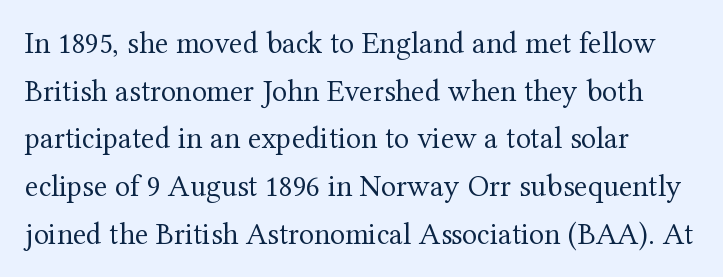
{"serif": "yes", "italic": "no", "bold": "no", "weight": "regular", "width": "normal", "stroke_contrast": "medium", "x_height": "medium", "monospaced": "no", "underline": "no", "align": "left", "line_spacing": "normal", "line_spacing_ratio": 1.54, "letter_spacing": "normal", "letter_spacing_em": 0.0, "glyph_px": 31}
